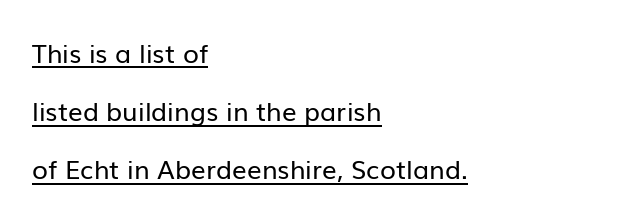
{"italic": "no", "bold": "no", "underline": "yes", "align": "left", "line_spacing": "loose", "line_spacing_ratio": 2.24, "letter_spacing": "normal", "letter_spacing_em": 0.0, "glyph_px": 26}
